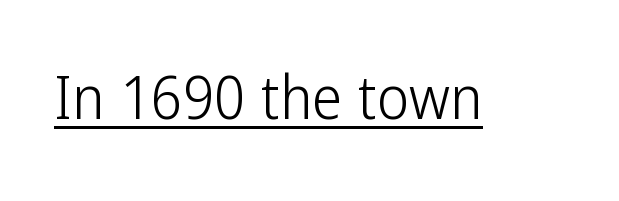
Q: Is the text bold? A: No.
Q: Is the text italic (slanted)? A: No, it is upright.
Q: Is the typeface a serif or a sans-serif typeface? A: Sans-serif.
Q: Is the text underlined? A: Yes.
Q: Is the spacing between letters normal or unusually wide? A: Normal.
Q: Width (condensed, normal, or wide)? A: Condensed.
Q: Stroke contrast? A: Low.
Q: x-height? A: Medium.
Q: Monospaced? A: No.
